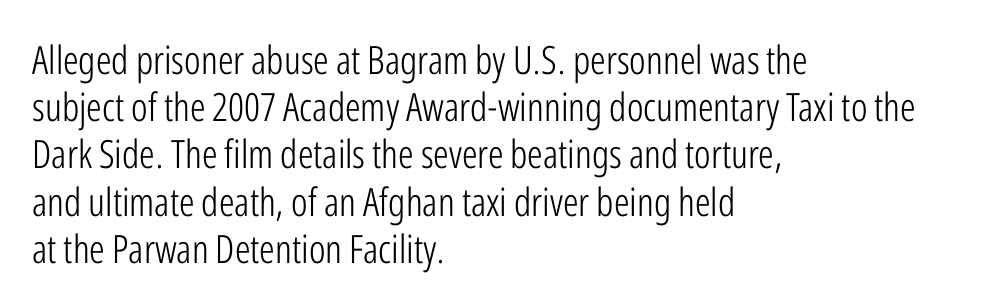
Q: Is the text bold? A: No.
Q: Is the text italic (slanted)? A: No, it is upright.
Q: Is the typeface a serif or a sans-serif typeface? A: Sans-serif.
Q: Is the text underlined? A: No.
Q: How is the paragraph aligned? A: Left-aligned.
Q: Is the spacing between letters normal or unusually wide? A: Normal.
Q: Width (condensed, normal, or wide)? A: Condensed.
Q: Stroke contrast? A: Low.
Q: x-height? A: Medium.
Q: Monospaced? A: No.
